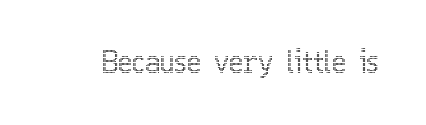
Q: Is the text italic (slanted)? A: No, it is upright.
Q: Is the text underlined? A: No.
Q: Is the spacing between letters normal or unusually wide? A: Normal.
Q: Width (condensed, normal, or wide)? A: Condensed.
Q: x-height? A: Medium.
Q: Monospaced? A: No.
